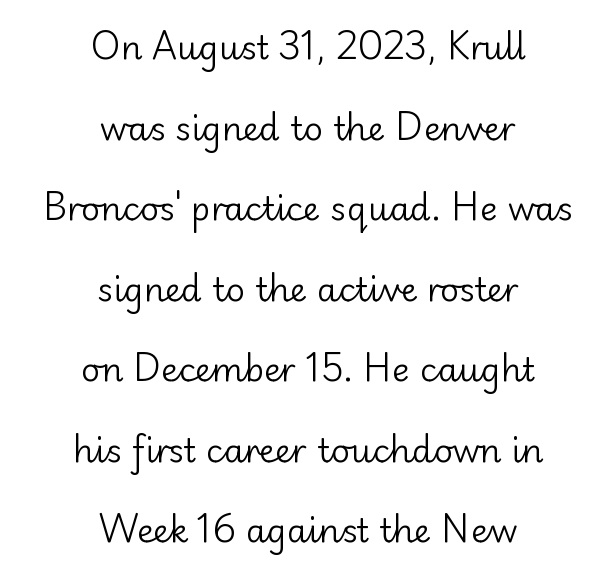
{"serif": "no", "italic": "no", "bold": "no", "weight": "regular", "width": "normal", "stroke_contrast": "low", "x_height": "small", "monospaced": "no", "underline": "no", "align": "center", "line_spacing": "loose", "line_spacing_ratio": 2.44, "letter_spacing": "normal", "letter_spacing_em": 0.0, "glyph_px": 33}
